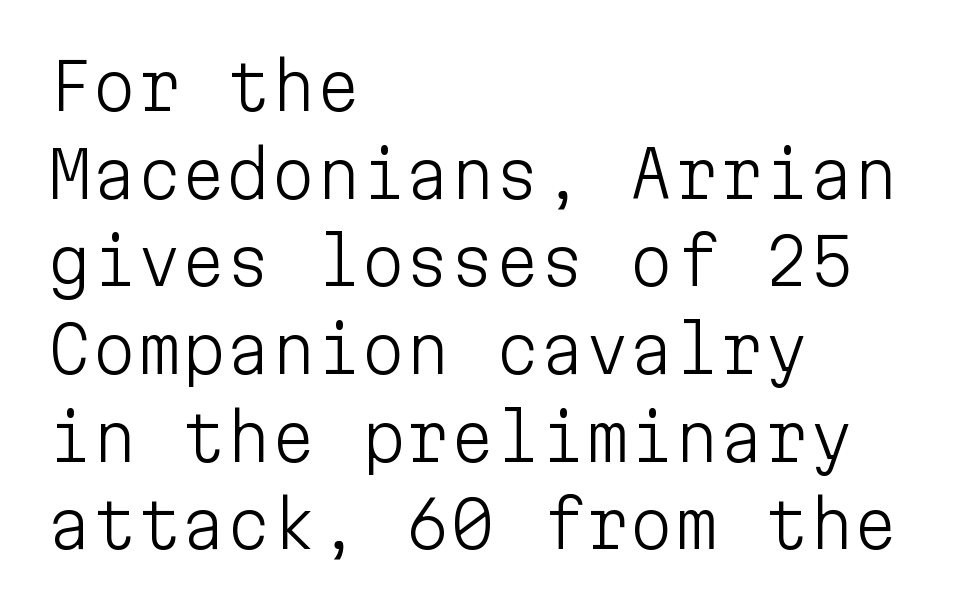
Inter-character spacing is left at the font's built-in metrics. Which margin do the lines hug? The left one — the right edge is uneven. No chunkiness to these letters — they're not bold. The letters stand upright; this is a roman face. No word sits above an underline. Regarding serifs, this sample does without them.
